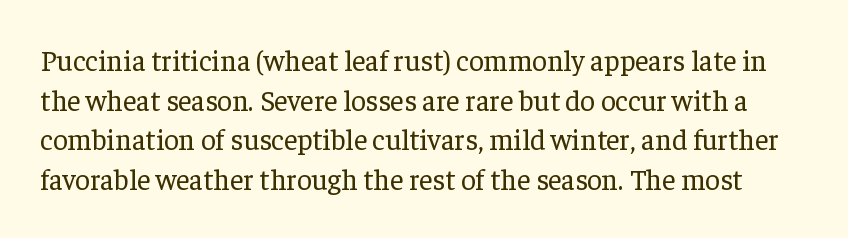
Q: Is the text bold? A: No.
Q: Is the text italic (slanted)? A: No, it is upright.
Q: Is the typeface a serif or a sans-serif typeface? A: Serif.
Q: Is the text underlined? A: No.
Q: Is the spacing between letters normal or unusually wide? A: Normal.
Q: Is the spacing between lines tight, normal or loose? A: Normal.
Q: Width (condensed, normal, or wide)? A: Normal.
Q: Stroke contrast? A: Low.
Q: x-height? A: Medium.
Q: Monospaced? A: No.
